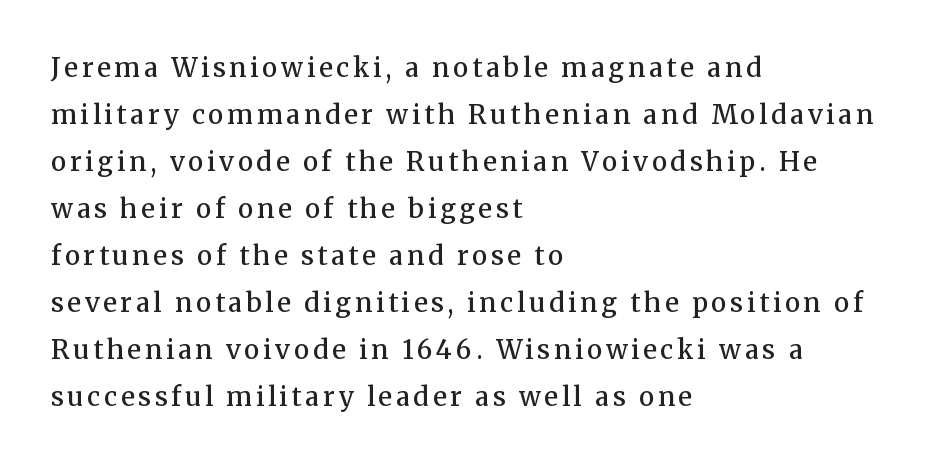
The image shows 26 px text type, upright; set left-aligned, line spacing 1.81x, not underlined.
